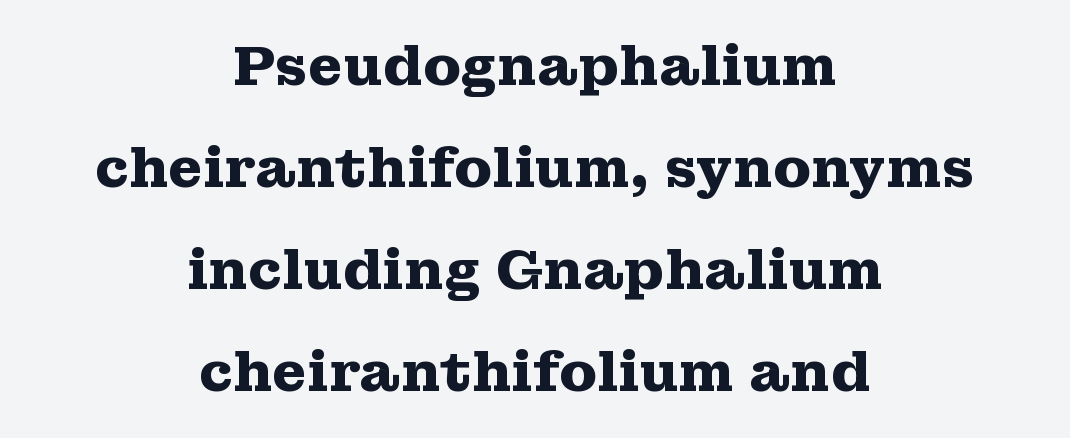
Q: Is the text bold? A: Yes.
Q: Is the text italic (slanted)? A: No, it is upright.
Q: Is the typeface a serif or a sans-serif typeface? A: Serif.
Q: Is the text underlined? A: No.
Q: How is the paragraph aligned? A: Centered.
Q: Is the spacing between letters normal or unusually wide? A: Normal.
Q: Width (condensed, normal, or wide)? A: Wide.
Q: Stroke contrast? A: Medium.
Q: x-height? A: Medium.
Q: Monospaced? A: No.
